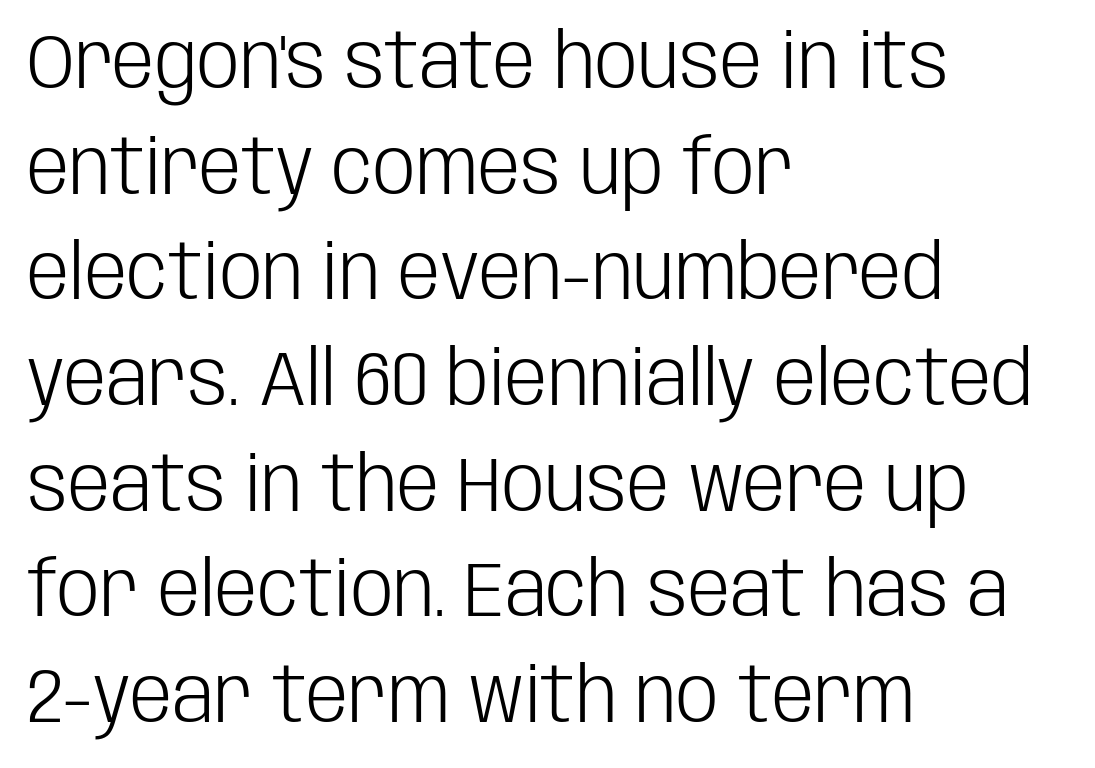
Check under the words: just untouched page. The axis of the letterforms is exactly vertical. Is the block centered? No — it sits flush against the left margin. Compared with typical paragraphs, the rows here are spaced about the same.
